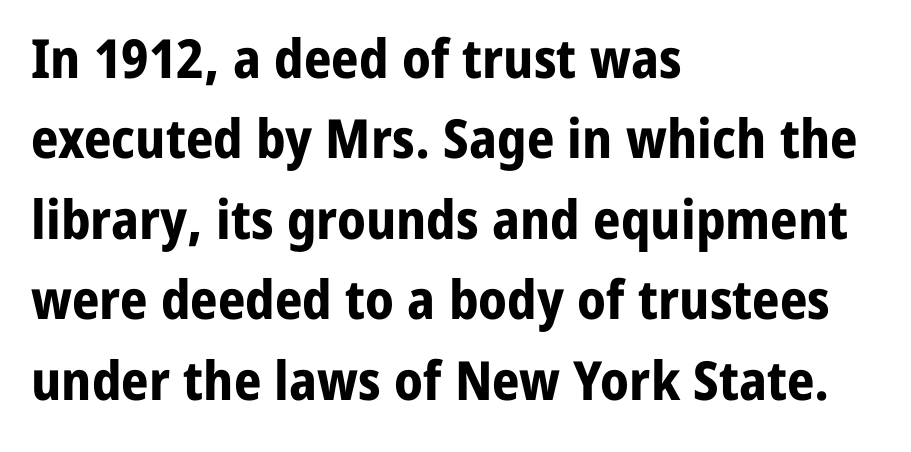
{"serif": "no", "italic": "no", "bold": "yes", "weight": "bold", "width": "normal", "stroke_contrast": "low", "x_height": "medium", "monospaced": "no", "underline": "no", "align": "left", "line_spacing": "normal", "line_spacing_ratio": 1.49, "letter_spacing": "normal", "letter_spacing_em": 0.0, "glyph_px": 54}
